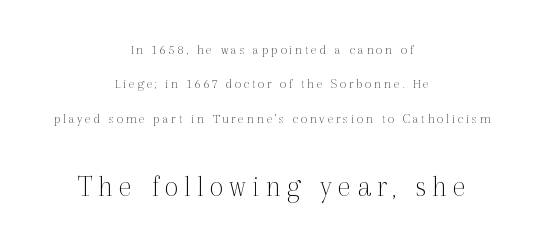
The image shows 31 px thin serif type, upright; set centered, loose line spacing (2.46x), not underlined; the second (bottom) block is 2.21x larger; a medium x-height.
